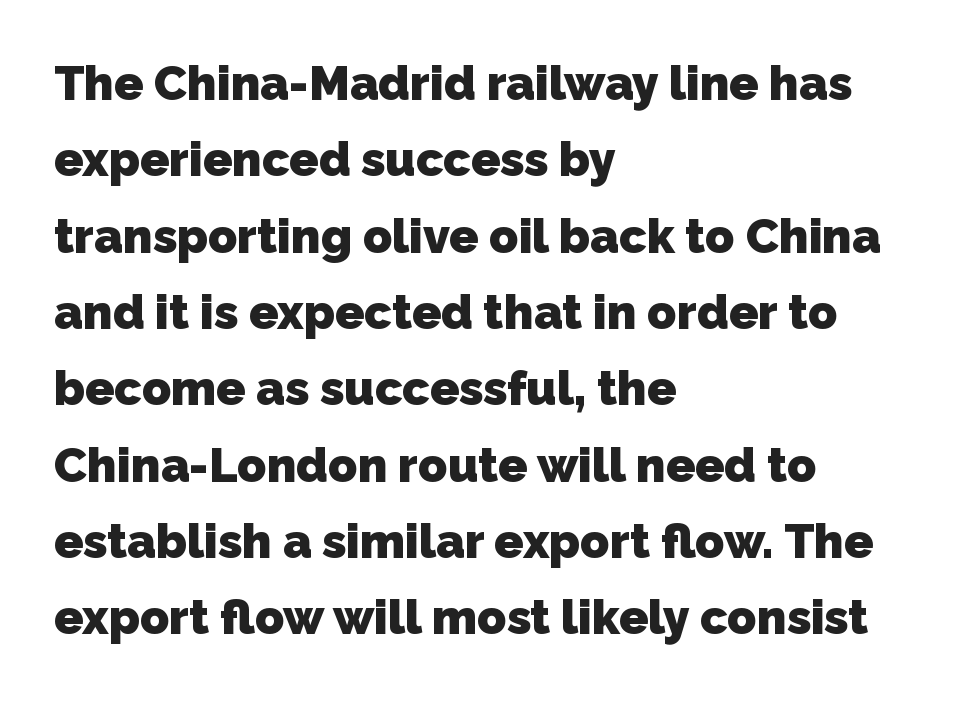
The image shows 48 px heavy sans-serif type; set left-aligned, normal line spacing (1.59x), normal letter spacing, not underlined; low stroke contrast and a medium x-height.
